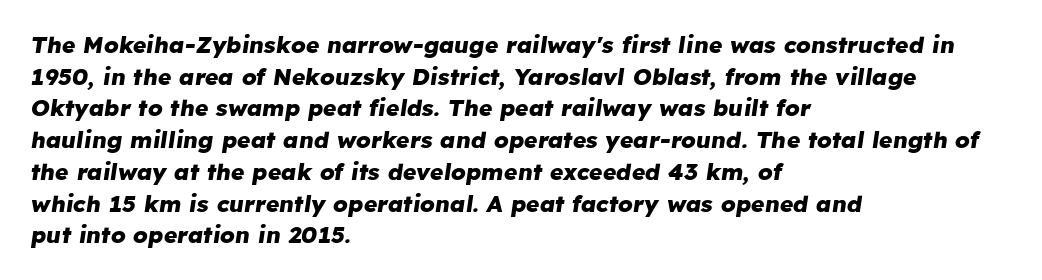
The image shows 23 px bold type, italic (leaning right); set left-aligned, normal line spacing (1.38x), normal letter spacing, not underlined.
